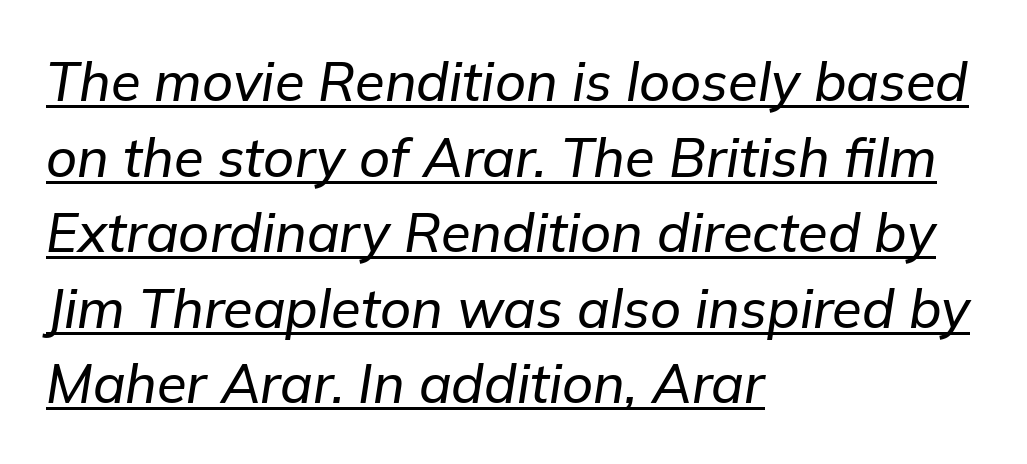
The image shows 54 px text type, italic (leaning right); set left-aligned, normal line spacing (1.4x), normal letter spacing, underlined; low stroke contrast and a medium x-height.
